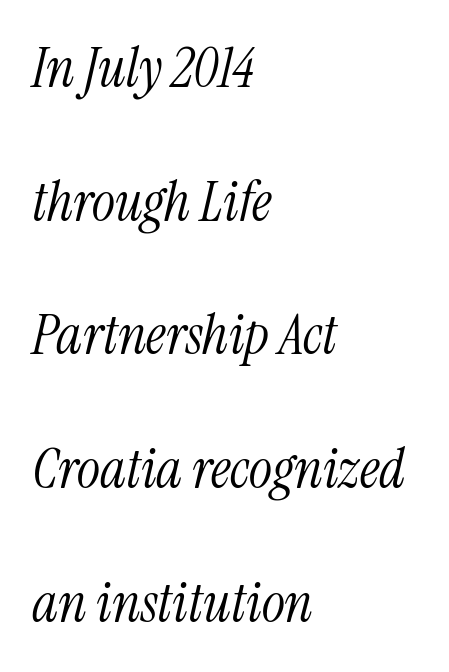
There's an unmistakable incline to the writing here. The letters carry serifs — small finishing strokes at the ends of their stems. The face used here is proportionally spaced, like ordinary book or web type. What stands out about the letter spacing? Nothing — it is the standard amount. The rendering uses a large line-height, opening up the rows. Horizontally, the lines are justified to the leading edge only.
